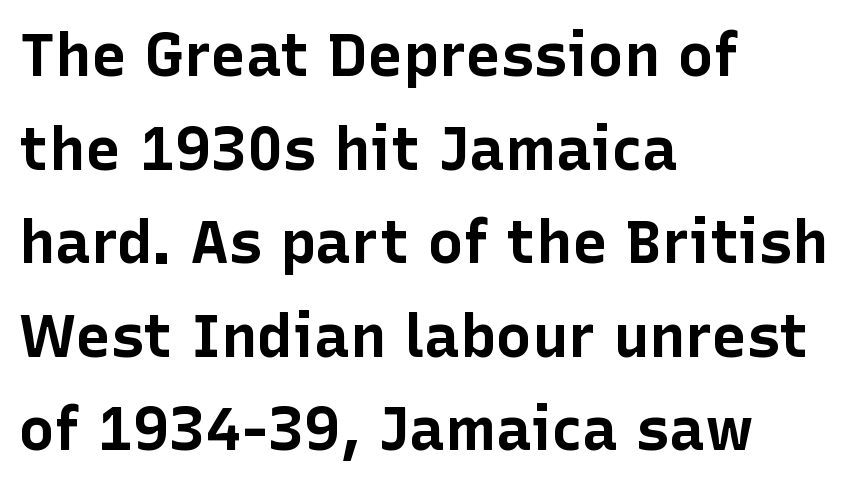
{"serif": "no", "italic": "no", "bold": "yes", "weight": "bold", "width": "normal", "stroke_contrast": "low", "x_height": "medium", "monospaced": "no", "underline": "no", "align": "left", "line_spacing": "normal", "line_spacing_ratio": 1.56, "letter_spacing": "normal", "letter_spacing_em": 0.0, "glyph_px": 60}
